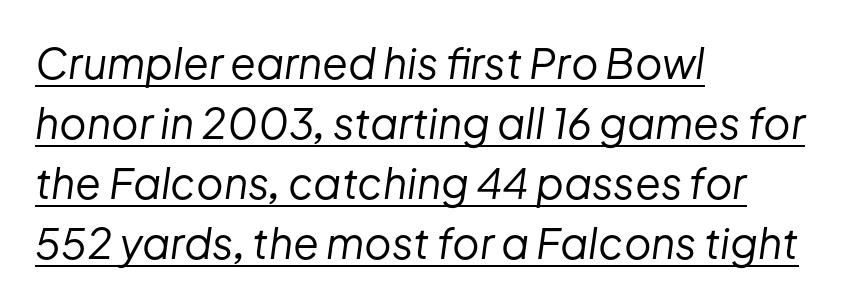
Q: Is the text bold? A: No.
Q: Is the text italic (slanted)? A: Yes, it leans right by about 8 degrees.
Q: Is the text underlined? A: Yes.
Q: How is the paragraph aligned? A: Left-aligned.
Q: Is the spacing between letters normal or unusually wide? A: Normal.
Q: Is the spacing between lines tight, normal or loose? A: Normal.
Q: Width (condensed, normal, or wide)? A: Normal.
Q: Stroke contrast? A: Low.
Q: x-height? A: Medium.
Q: Monospaced? A: No.
